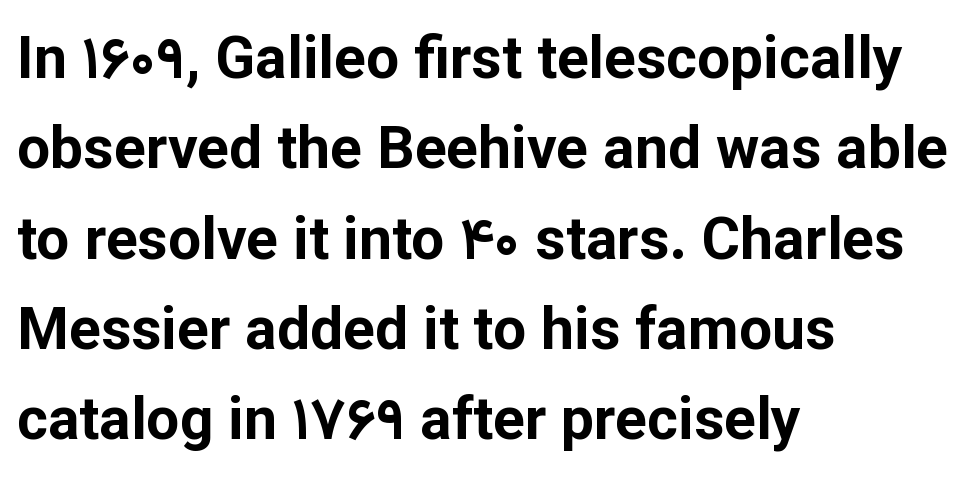
The image shows 59 px bold sans-serif type, upright; set left-aligned, normal line spacing (1.53x), normal letter spacing, not underlined; low stroke contrast and a medium x-height.
